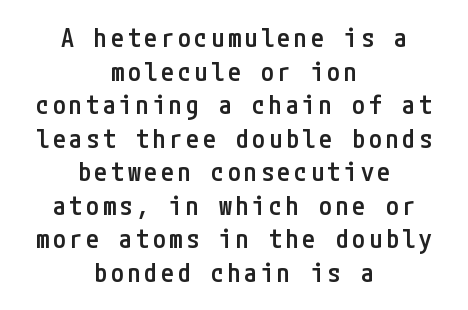
{"italic": "no", "bold": "semi", "underline": "no", "align": "center", "line_spacing": "normal", "line_spacing_ratio": 1.29, "glyph_px": 26}
